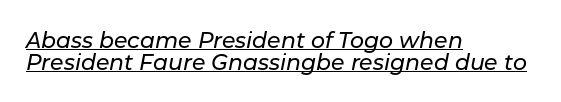
The image shows 22 px text type, italic (leaning right); set left-aligned, tight line spacing (0.98x), normal letter spacing, underlined.
